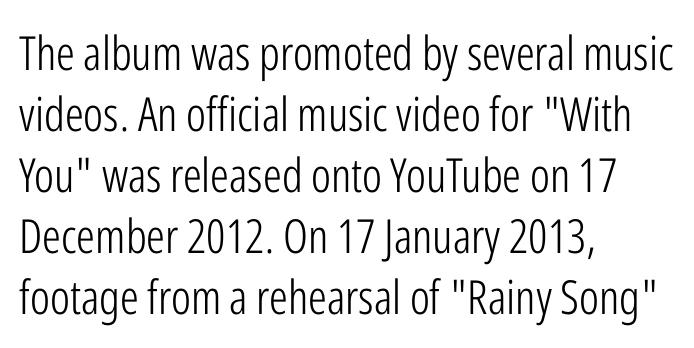
Q: Is the text bold? A: No.
Q: Is the text italic (slanted)? A: No, it is upright.
Q: Is the typeface a serif or a sans-serif typeface? A: Sans-serif.
Q: Is the text underlined? A: No.
Q: How is the paragraph aligned? A: Left-aligned.
Q: Is the spacing between letters normal or unusually wide? A: Normal.
Q: Is the spacing between lines tight, normal or loose? A: Normal.
Q: Width (condensed, normal, or wide)? A: Condensed.
Q: Stroke contrast? A: Low.
Q: x-height? A: Medium.
Q: Monospaced? A: No.
